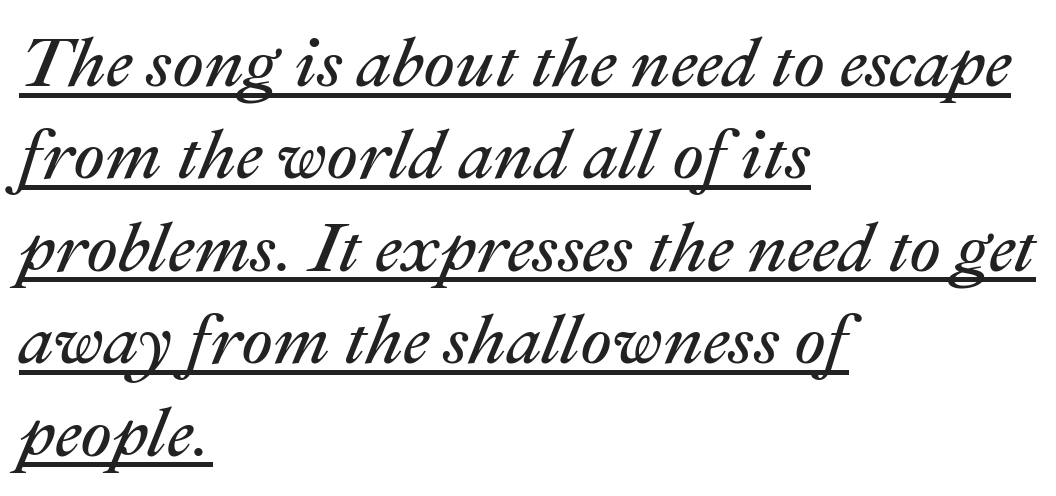
These lines keep a tight, regular rhythm from letter to letter. The rendering anchors every line to the left-hand side. The space between consecutive lines is moderate. Emphasis-style slanted type is in use.
